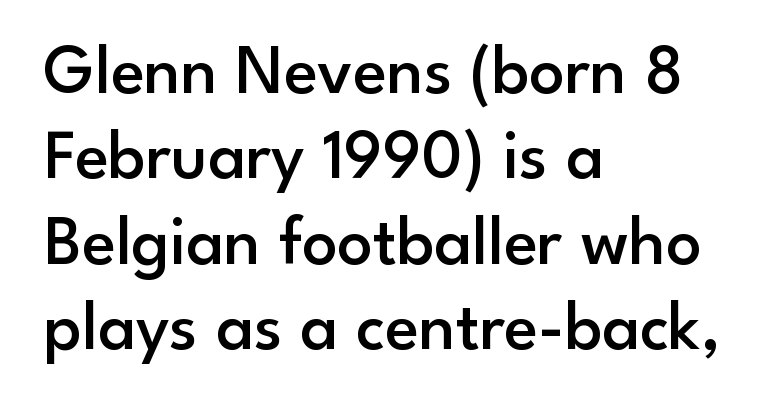
The image shows 70 px semibold sans-serif type, upright; set left-aligned, line spacing 1.22x, normal letter spacing, not underlined; low stroke contrast and a small x-height.
